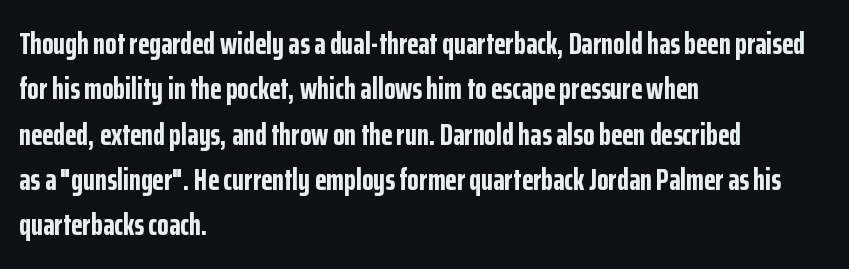
The glyphs have the mass of a bold cut. Quick note: underline off. Nobody touched the tracking dial on this one. Ascenders rise straight up at ninety degrees.
